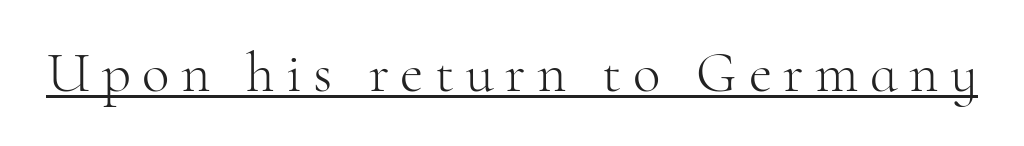
No chunkiness to these letters — they're not bold. These characters rest on top of a visible drawn line. This rendering employs a face with finishing strokes, i.e., a serif. The line texture is sparse and dotted thanks to wide tracking. The passage shown is typed in a proportional face where columns would drift.
